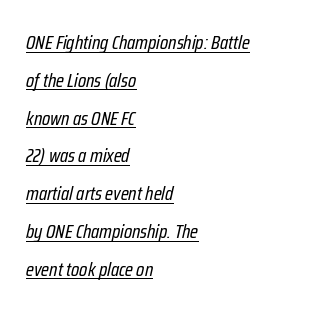
{"italic": "yes", "lean": "right", "slant_degrees": 12, "bold": "no", "underline": "yes", "align": "left", "line_spacing_ratio": 1.89, "letter_spacing": "normal", "letter_spacing_em": 0.0, "glyph_px": 20}
